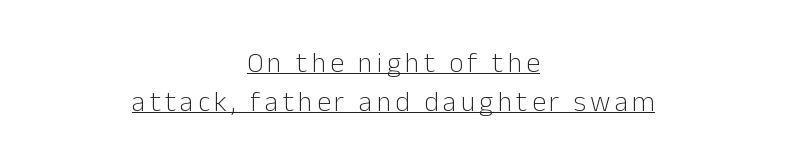
Q: Is the text bold? A: No.
Q: Is the text italic (slanted)? A: No, it is upright.
Q: Is the typeface a serif or a sans-serif typeface? A: Sans-serif.
Q: Is the text underlined? A: Yes.
Q: How is the paragraph aligned? A: Centered.
Q: Is the spacing between lines tight, normal or loose? A: Normal.
Q: Width (condensed, normal, or wide)? A: Normal.
Q: Stroke contrast? A: Low.
Q: x-height? A: Medium.
Q: Monospaced? A: No.
